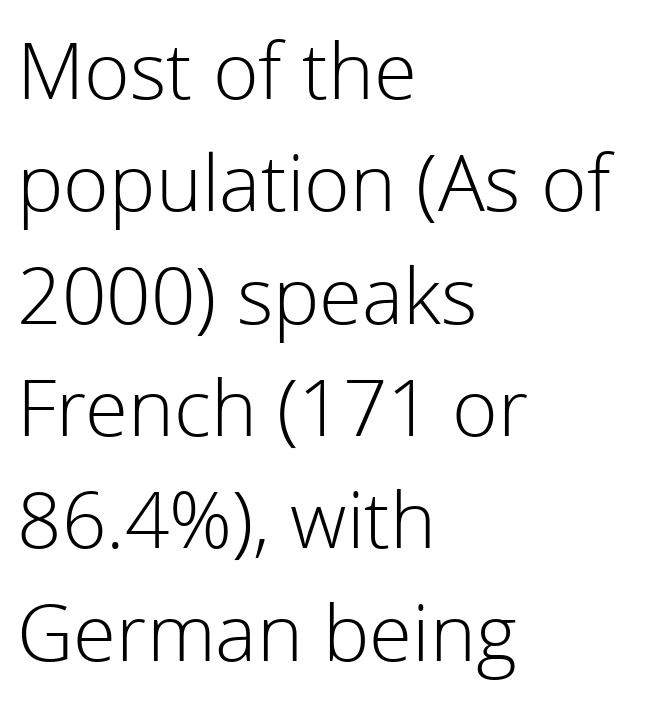
{"serif": "no", "italic": "no", "bold": "no", "weight": "light", "width": "normal", "stroke_contrast": "low", "x_height": "medium", "monospaced": "no", "underline": "no", "align": "left", "line_spacing": "normal", "line_spacing_ratio": 1.44, "letter_spacing": "normal", "letter_spacing_em": 0.0, "glyph_px": 78}
